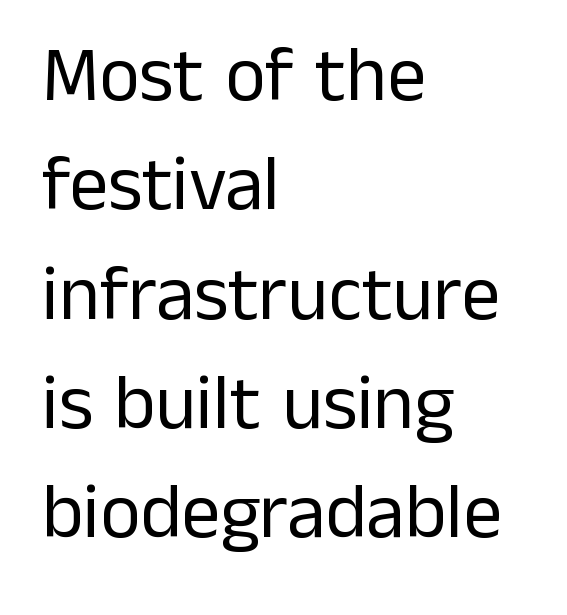
{"serif": "no", "italic": "no", "bold": "no", "weight": "regular", "width": "normal", "stroke_contrast": "low", "x_height": "medium", "monospaced": "no", "underline": "no", "align": "left", "line_spacing": "normal", "line_spacing_ratio": 1.42, "letter_spacing": "normal", "letter_spacing_em": 0.0, "glyph_px": 77}
